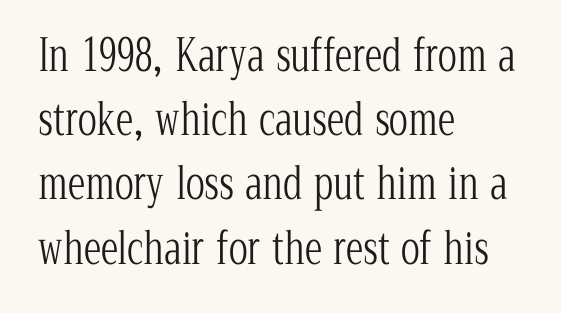
Q: Is the text bold? A: No.
Q: Is the text italic (slanted)? A: No, it is upright.
Q: Is the typeface a serif or a sans-serif typeface? A: Serif.
Q: Is the text underlined? A: No.
Q: How is the paragraph aligned? A: Left-aligned.
Q: Is the spacing between letters normal or unusually wide? A: Normal.
Q: Is the spacing between lines tight, normal or loose? A: Normal.
Q: Width (condensed, normal, or wide)? A: Condensed.
Q: Stroke contrast? A: Low.
Q: x-height? A: Medium.
Q: Monospaced? A: No.
